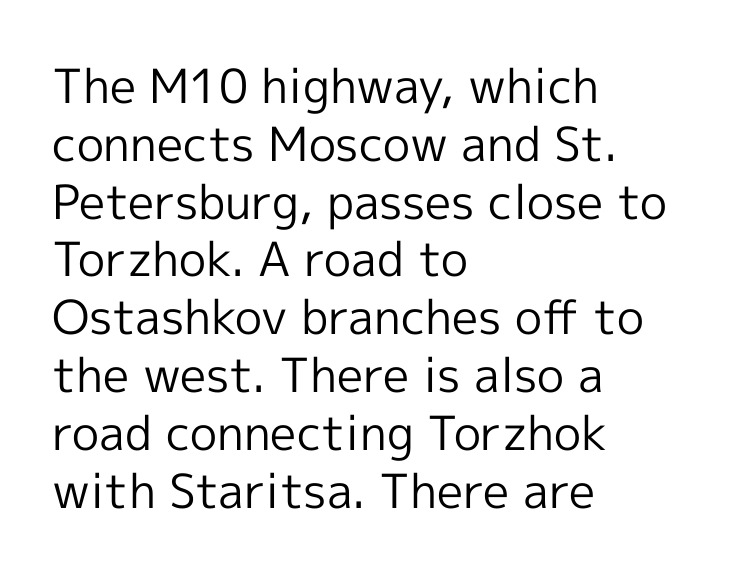
The image shows 47 px regular-weight sans-serif type, upright; set left-aligned, line spacing 1.23x, normal letter spacing, not underlined; a medium x-height.
